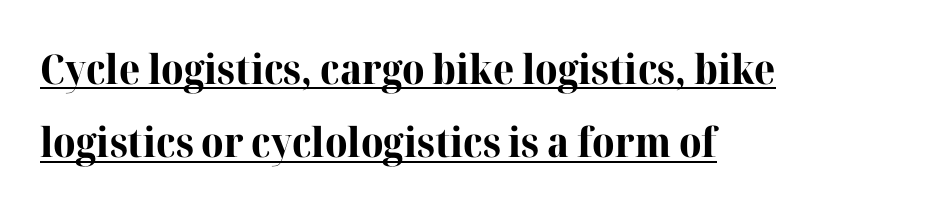
Horizontal alignment here is leftward, the default for most running prose. These lines carry a lot of weight — the face is fully bold. Vertical strokes here are truly vertical. A continuous stroke trails under the words, as in a hyperlink.
